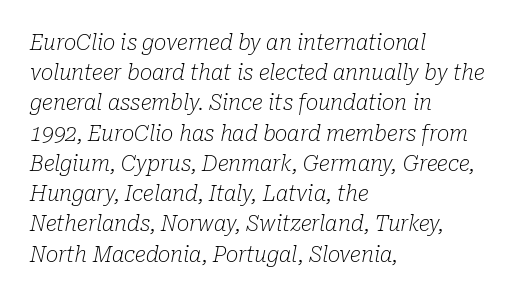
The foot of each line stays bare and open. The lettering tilts uniformly, giving the passage an italic look. The rendering anchors every line to the left-hand side. Whoever set this chose a conventional vertical rhythm. Unbolded letterforms with no extra heft.
